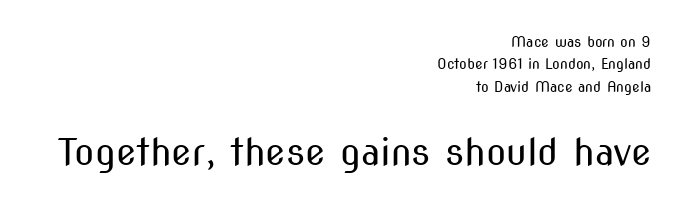
A student would call this right alignment; a typographer would say flush right, rag left. Examine the stroke ends and you'll find no serifs. Decoration check: the copy has no underline. Leading: standard. Do the characters align in a grid? No, the font is proportional.
